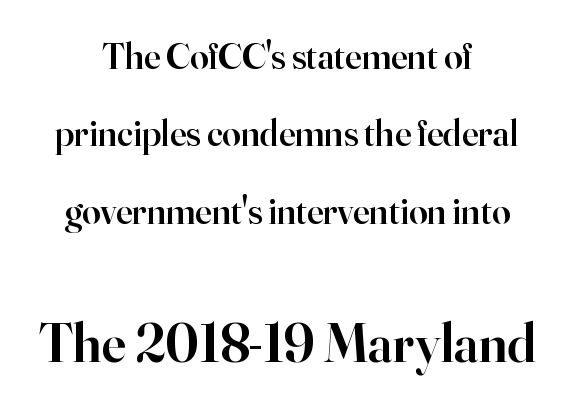
The image shows 55 px semibold serif type, upright; set centered, loose line spacing (2.09x), normal letter spacing, not underlined; the second (bottom) block is 1.49x larger; high stroke contrast and a small x-height.
